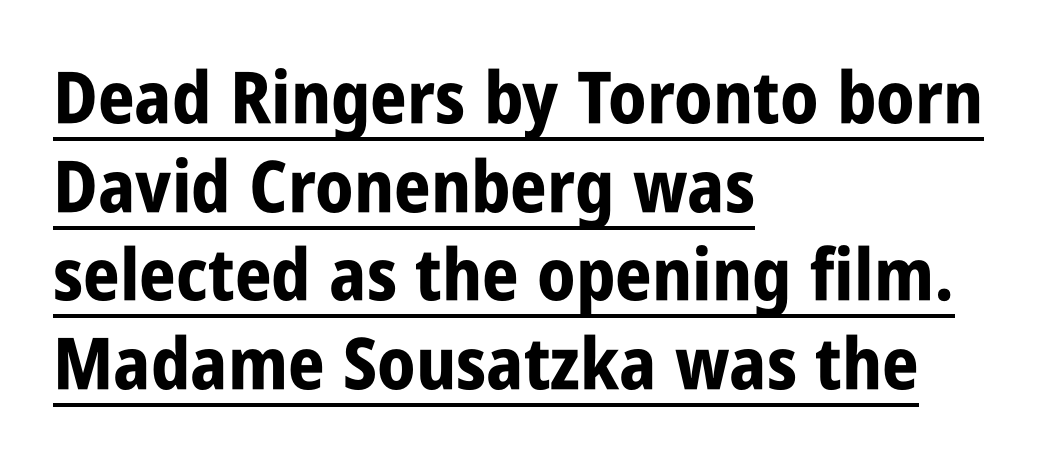
The image shows 72 px bold, condensed sans-serif type, upright; set left-aligned, line spacing 1.23x, normal letter spacing, underlined; low stroke contrast and a large x-height.
